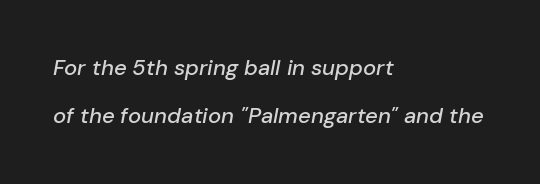
Q: Is the text italic (slanted)? A: Yes, it leans right by about 10 degrees.
Q: Is the text underlined? A: No.
Q: How is the paragraph aligned? A: Left-aligned.
Q: Is the spacing between letters normal or unusually wide? A: Normal.
Q: Is the spacing between lines tight, normal or loose? A: Loose.
